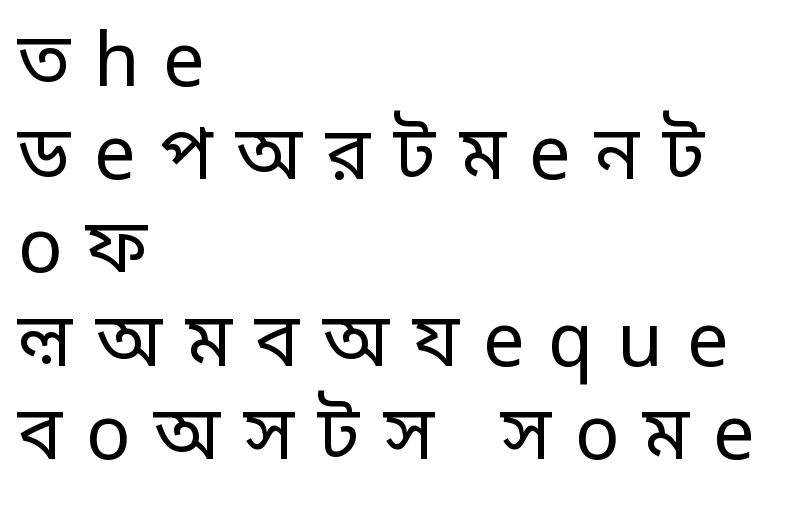
The image shows 74 px regular-weight sans-serif type, upright; set left-aligned, normal line spacing (1.26x), unusually wide letter spacing (+0.32 em), not underlined; low stroke contrast and a large x-height.
